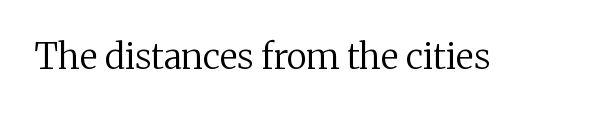
Letters have the restrained weight of plain body copy at most. Bare-footed words on every line. Standard letterfit; no display-style spreading of the glyphs. Do the characters align in a grid? No, the font is proportional. If you drew a line through each stem, it would be perfectly vertical. Serifs: yes, visible at the terminals of the letterforms.
